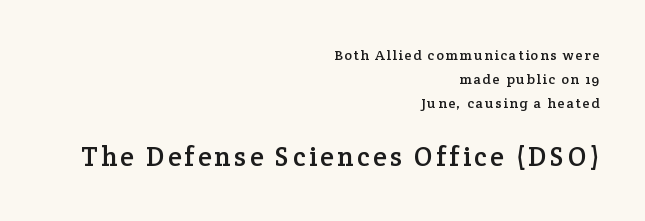
{"italic": "no", "underline": "no", "align": "right", "line_spacing_ratio": 1.71, "larger_block": "second", "size_ratio": 1.93, "glyph_px": 27}
